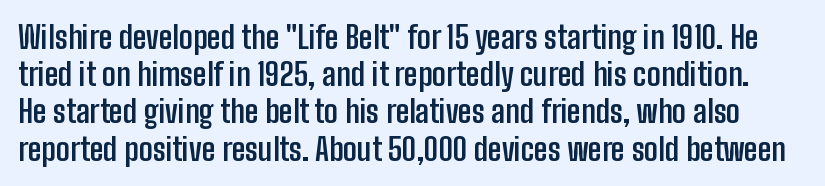
{"serif": "no", "italic": "no", "bold": "yes", "weight": "semibold", "width": "condensed", "stroke_contrast": "low", "x_height": "medium", "monospaced": "no", "underline": "no", "line_spacing_ratio": 1.2, "letter_spacing": "normal", "letter_spacing_em": 0.0, "glyph_px": 31}
